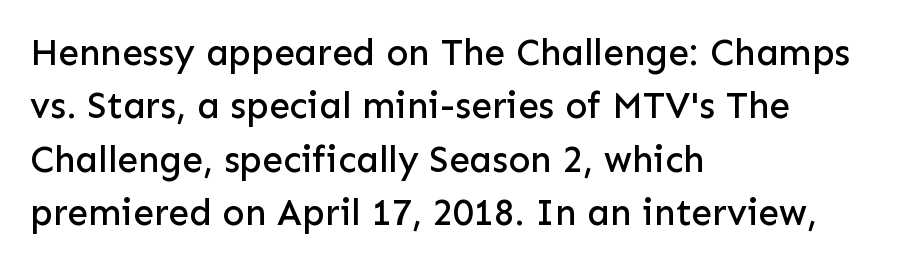
The image shows 37 px sans-serif type, upright; set left-aligned, normal line spacing (1.44x), normal letter spacing, not underlined; low stroke contrast and a medium x-height.
